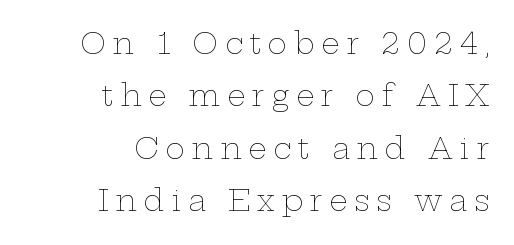
The image shows 29 px thin, wide type, upright; set right-aligned, line spacing 1.81x, unusually wide letter spacing (+0.23 em), not underlined; low stroke contrast and a medium x-height.
